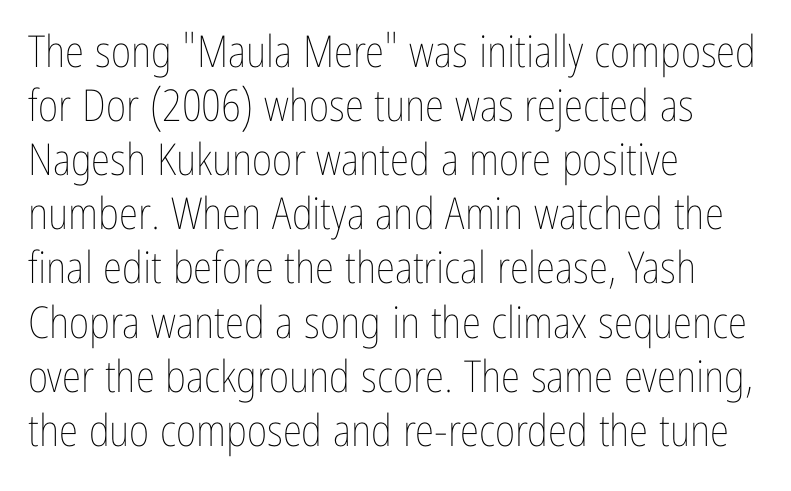
Q: Is the text bold? A: No.
Q: Is the text italic (slanted)? A: No, it is upright.
Q: Is the text underlined? A: No.
Q: How is the paragraph aligned? A: Left-aligned.
Q: Is the spacing between letters normal or unusually wide? A: Normal.
Q: Width (condensed, normal, or wide)? A: Condensed.
Q: Stroke contrast? A: Low.
Q: x-height? A: Medium.
Q: Monospaced? A: No.
